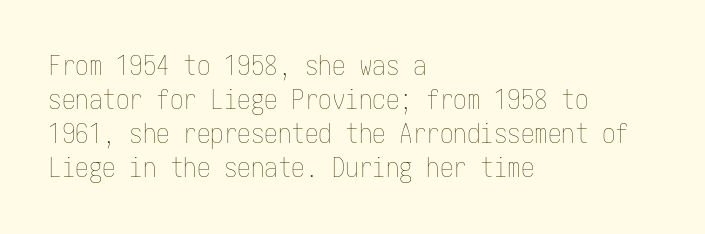
Vertically, the passage feels balanced, rows spaced as you'd expect. The strip under each line holds only bare page. Weight: in the light-to-regular range. Glyph-to-glyph distance matches everyday printed text.
